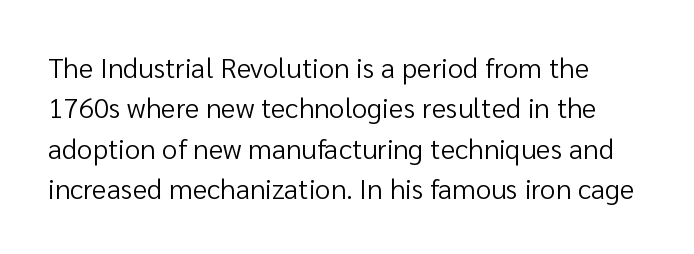
Q: Is the text bold? A: No.
Q: Is the text italic (slanted)? A: No, it is upright.
Q: Is the typeface a serif or a sans-serif typeface? A: Sans-serif.
Q: Is the text underlined? A: No.
Q: Is the spacing between letters normal or unusually wide? A: Normal.
Q: Is the spacing between lines tight, normal or loose? A: Normal.
Q: Width (condensed, normal, or wide)? A: Normal.
Q: Stroke contrast? A: Low.
Q: x-height? A: Medium.
Q: Monospaced? A: No.
